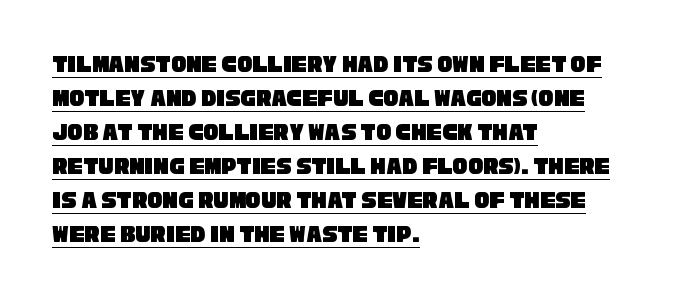
The image shows 25 px text type; set left-aligned, normal line spacing (1.36x), normal letter spacing, underlined.
